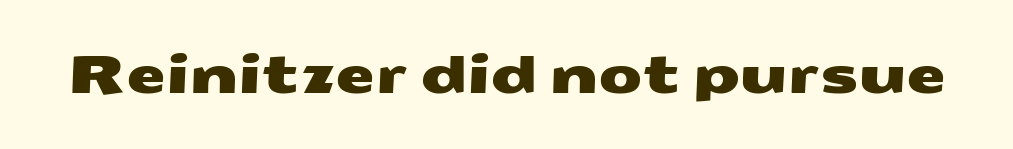
The image shows 51 px wide sans-serif type; set normal letter spacing, not underlined; medium stroke contrast and a medium x-height.
